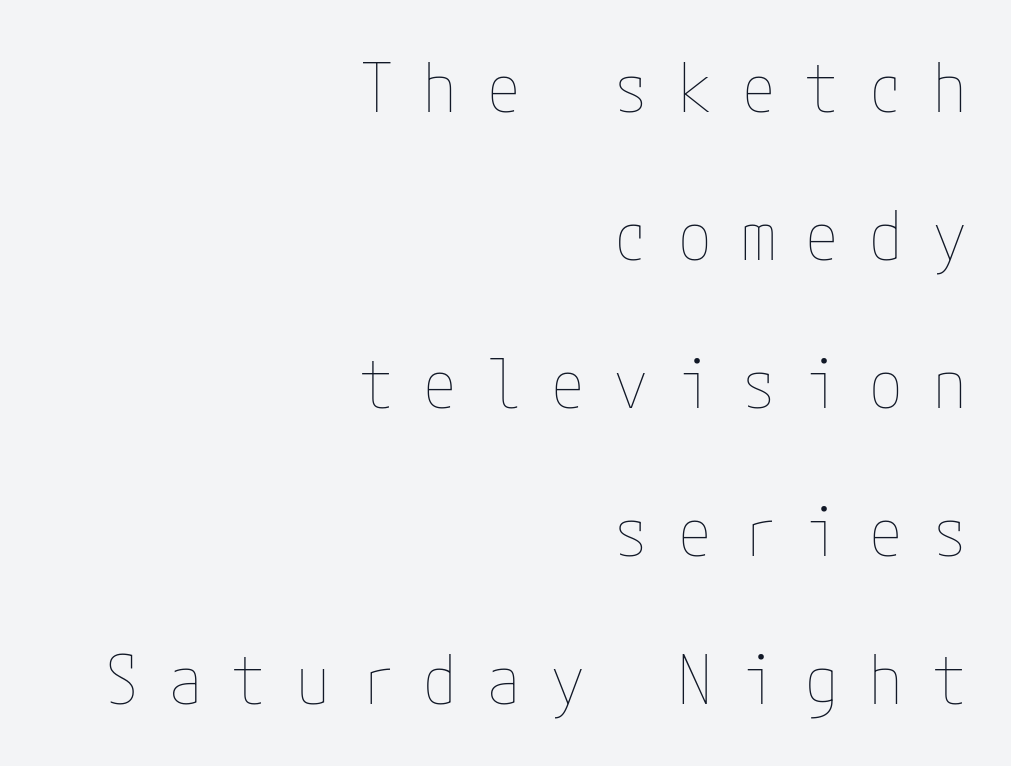
Q: Is the text bold? A: No.
Q: Is the text italic (slanted)? A: No, it is upright.
Q: Is the text underlined? A: No.
Q: How is the paragraph aligned? A: Right-aligned.
Q: Is the spacing between letters normal or unusually wide? A: Unusually wide.
Q: Is the spacing between lines tight, normal or loose? A: Loose.
Q: Width (condensed, normal, or wide)? A: Condensed.
Q: Stroke contrast? A: Low.
Q: x-height? A: Medium.
